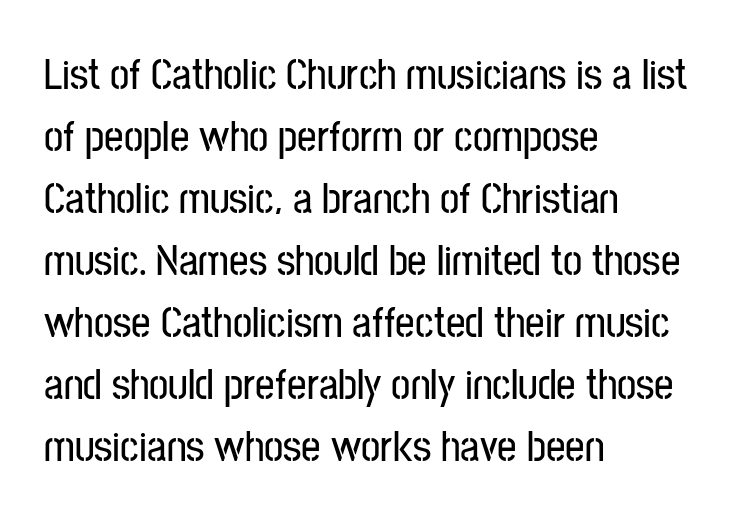
{"serif": "no", "italic": "no", "width": "condensed", "stroke_contrast": "low", "x_height": "medium", "monospaced": "no", "underline": "no", "align": "left", "line_spacing": "normal", "line_spacing_ratio": 1.44, "letter_spacing": "normal", "letter_spacing_em": 0.0, "glyph_px": 43}
